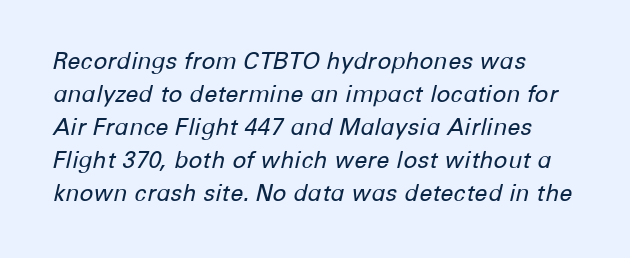
{"italic": "yes", "lean": "right", "slant_degrees": 12, "bold": "no", "underline": "no", "align": "left", "line_spacing": "normal", "line_spacing_ratio": 1.43, "letter_spacing": "normal", "letter_spacing_em": 0.0, "glyph_px": 23}
